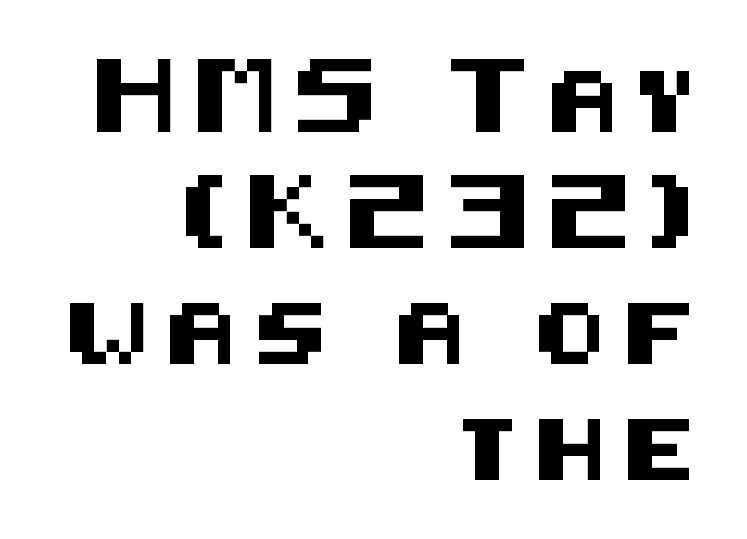
These lines stand farther apart than default settings would place them. If you drew a ruler down the right edge, every line would touch it. The letters stand upright; this is a roman face. The glyphs are unaccompanied by any horizontal stroke below them.
